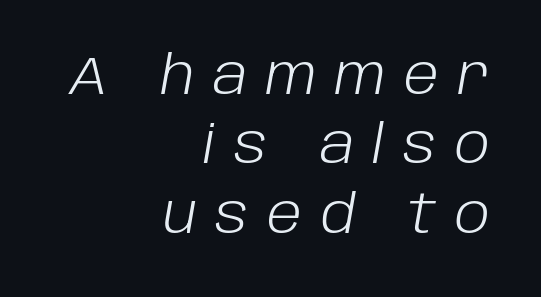
The image shows 53 px light type, italic (leaning right); set right-aligned, normal line spacing (1.31x), unusually wide letter spacing (+0.35 em), not underlined; low stroke contrast and a large x-height.
